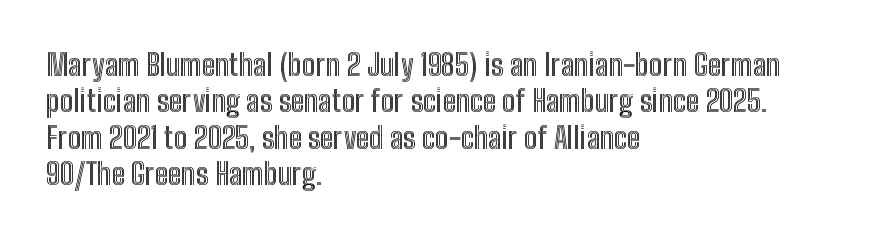
The image shows 30 px condensed type, upright; set left-aligned, line spacing 1.21x, normal letter spacing, not underlined; a medium x-height.
